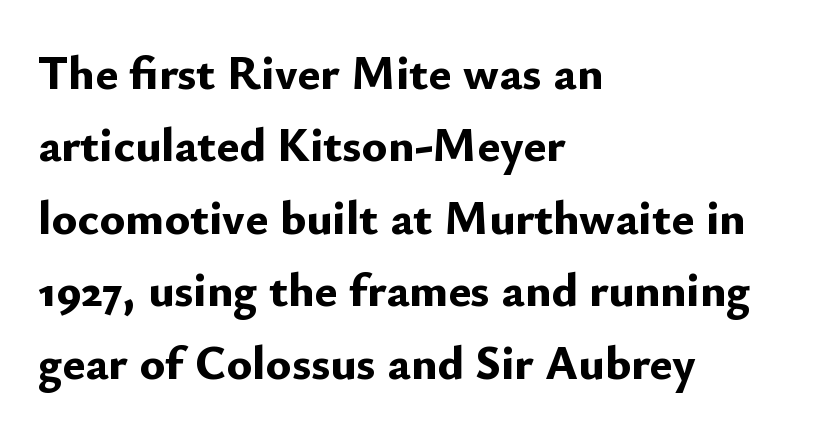
The lines in this sample share a left origin and differ only in where they stop. A bare baseline throughout the passage. Regular leading. Does the lettering tilt? It doesn't — this is upright. As a designer I'd log this as weight 700, bold. Do the characters align in a grid? No, the font is proportional.
